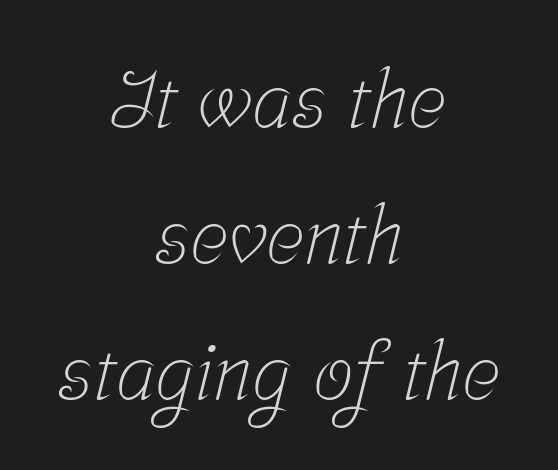
{"serif": "yes", "bold": "no", "weight": "light", "width": "condensed", "stroke_contrast": "low", "x_height": "medium", "monospaced": "no", "underline": "no", "align": "center", "line_spacing": "normal", "line_spacing_ratio": 1.7, "letter_spacing": "normal", "letter_spacing_em": 0.0, "glyph_px": 80}
